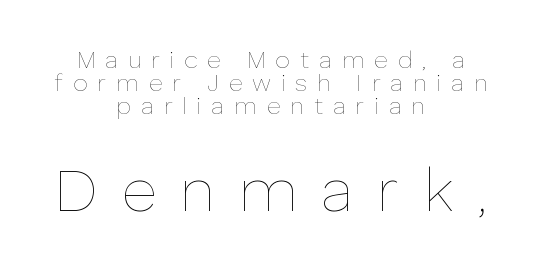
The image shows 60 px thin type, upright; set centered, tight line spacing (0.95x), unusually wide letter spacing (+0.4 em), not underlined; the second (bottom) block is 2.5x larger; low stroke contrast and a medium x-height.
